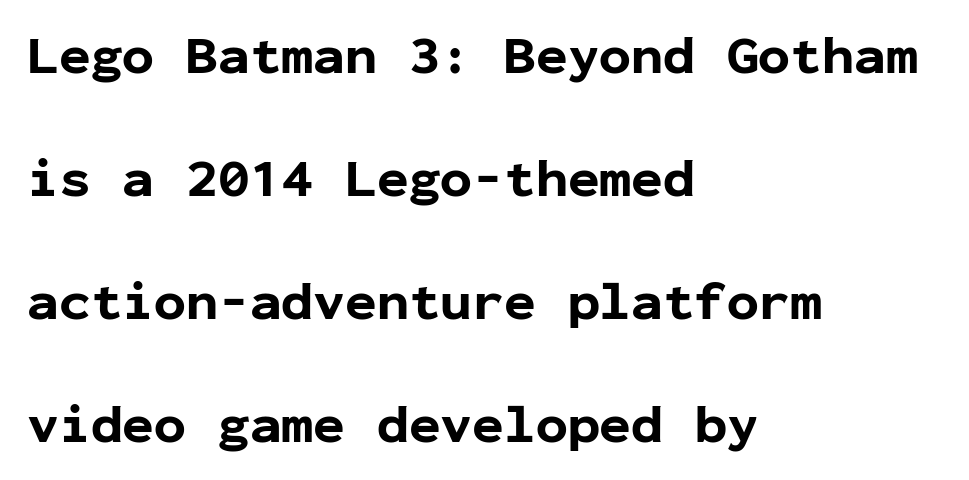
{"serif": "no", "italic": "no", "bold": "yes", "weight": "bold", "width": "normal", "stroke_contrast": "low", "x_height": "medium", "monospaced": "yes", "underline": "no", "align": "left", "line_spacing": "loose", "line_spacing_ratio": 2.32, "letter_spacing": "normal", "letter_spacing_em": 0.0, "glyph_px": 53}
